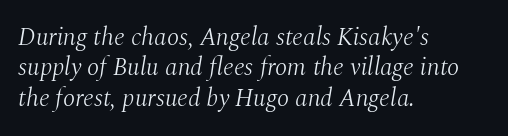
{"italic": "yes", "lean": "right", "slant_degrees": 10, "bold": "no", "underline": "no", "align": "left", "line_spacing_ratio": 1.22, "letter_spacing": "normal", "letter_spacing_em": 0.0, "glyph_px": 25}
